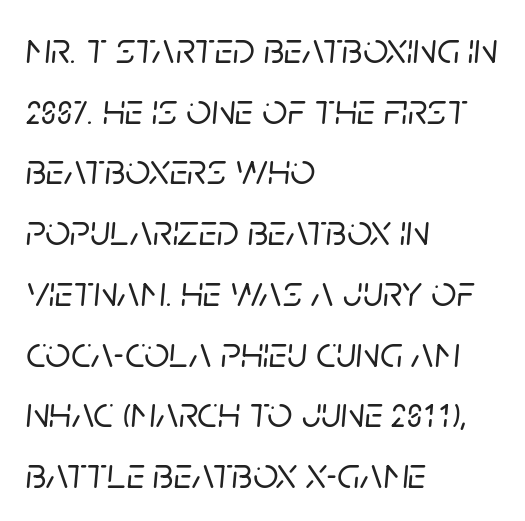
{"italic": "yes", "lean": "right", "slant_degrees": 5, "width": "normal", "stroke_contrast": "low", "x_height": "large", "monospaced": "no", "underline": "no", "align": "left", "line_spacing": "normal", "line_spacing_ratio": 1.38, "letter_spacing": "normal", "letter_spacing_em": 0.0, "glyph_px": 44}
